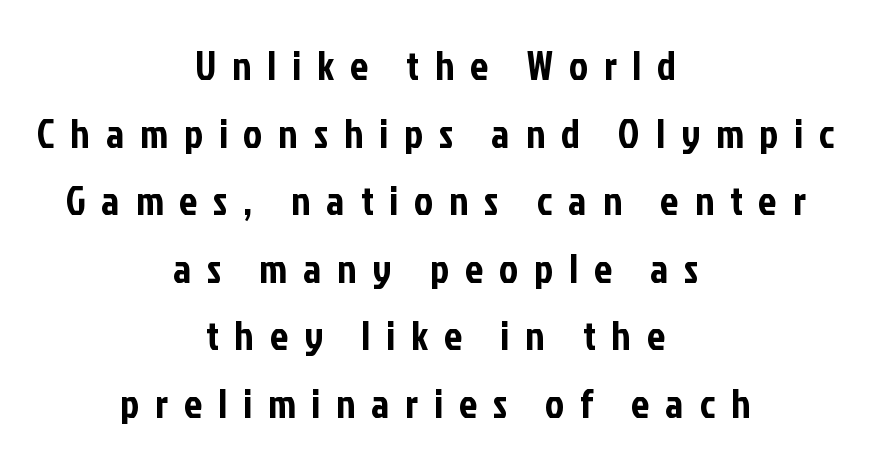
The image shows 40 px condensed sans-serif type, upright; set centered, normal line spacing (1.69x), unusually wide letter spacing (+0.4 em), not underlined; low stroke contrast and a medium x-height.
